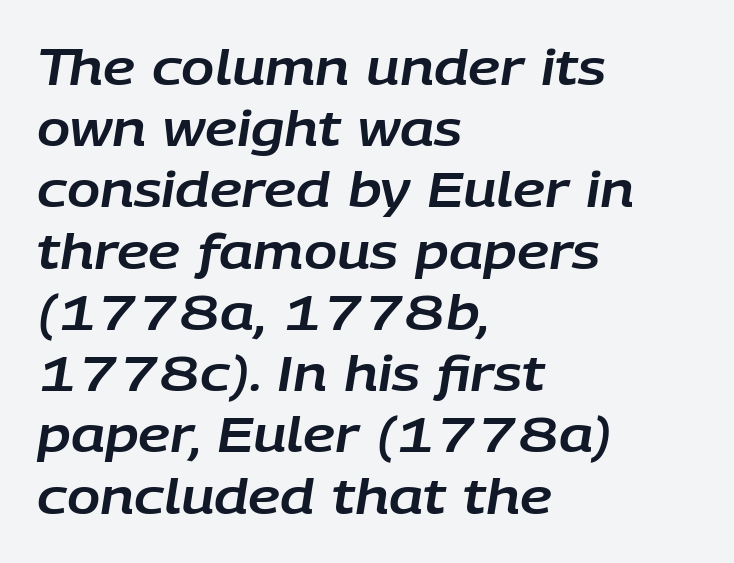
Q: Is the text italic (slanted)? A: Yes, it leans right by about 9 degrees.
Q: Is the text underlined? A: No.
Q: How is the paragraph aligned? A: Left-aligned.
Q: Is the spacing between letters normal or unusually wide? A: Normal.
Q: Is the spacing between lines tight, normal or loose? A: Normal.
Q: Width (condensed, normal, or wide)? A: Normal.
Q: Stroke contrast? A: Low.
Q: x-height? A: Large.
Q: Monospaced? A: No.
